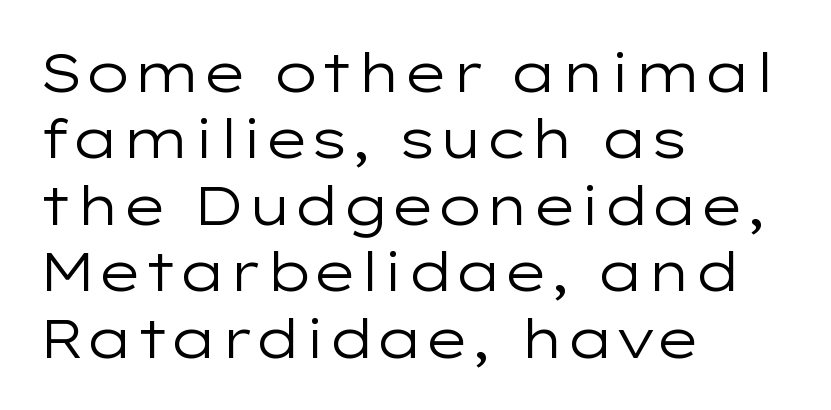
The image shows 54 px regular-weight, wide sans-serif type, upright; set left-aligned, line spacing 1.23x, normal letter spacing, not underlined; low stroke contrast and a medium x-height.
